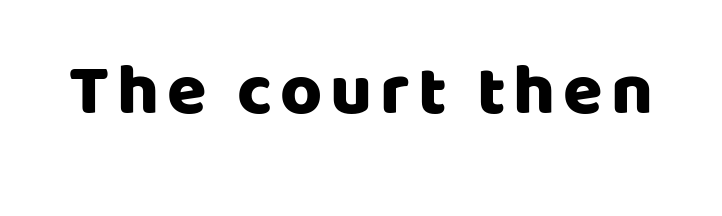
The image shows 72 px sans-serif type, upright; set not underlined; low stroke contrast and a large x-height.
